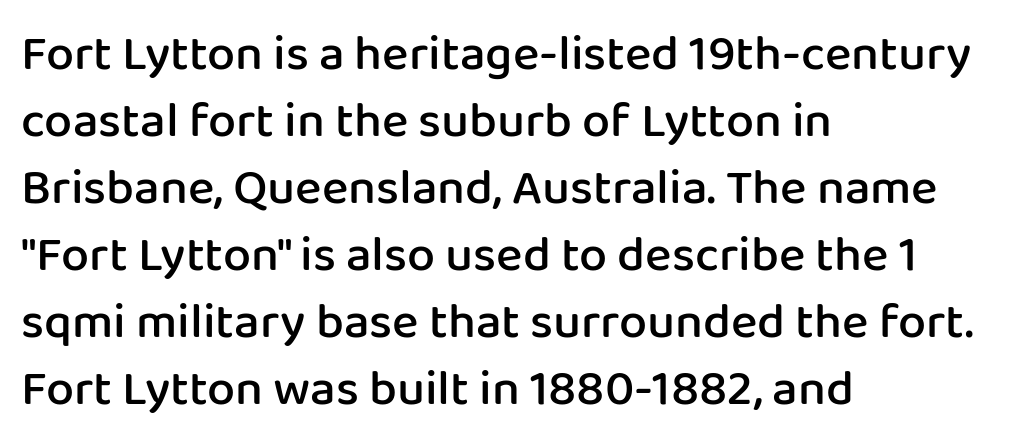
Look at the stroke-to-counter ratio: somewhat heavy, a semibold. Are there feet on the stems? There aren't — it's a sans. Typeset ragged right — the left edge is the straight one. The face used here is proportionally spaced, like ordinary book or web type.
